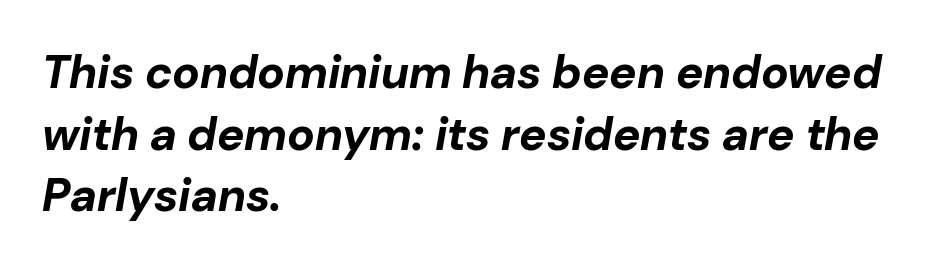
The image shows 46 px bold type, italic (leaning right); set left-aligned, normal line spacing (1.34x), normal letter spacing, not underlined; low stroke contrast and a medium x-height.
